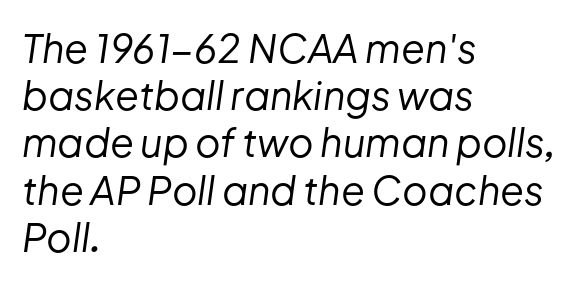
The image shows 39 px regular-weight type, italic (leaning right); set left-aligned, line spacing 1.21x, normal letter spacing, not underlined; low stroke contrast and a medium x-height.
